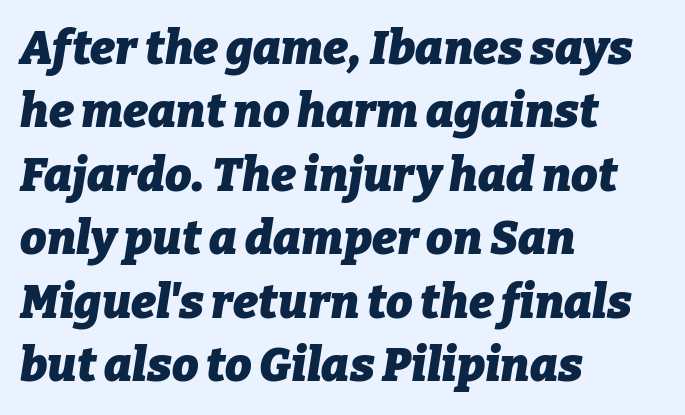
Q: Is the text bold? A: Yes.
Q: Is the text italic (slanted)? A: Yes, it leans right by about 9 degrees.
Q: Is the text underlined? A: No.
Q: How is the paragraph aligned? A: Left-aligned.
Q: Is the spacing between letters normal or unusually wide? A: Normal.
Q: Is the spacing between lines tight, normal or loose? A: Normal.
Q: Width (condensed, normal, or wide)? A: Normal.
Q: Stroke contrast? A: Low.
Q: x-height? A: Medium.
Q: Monospaced? A: No.
